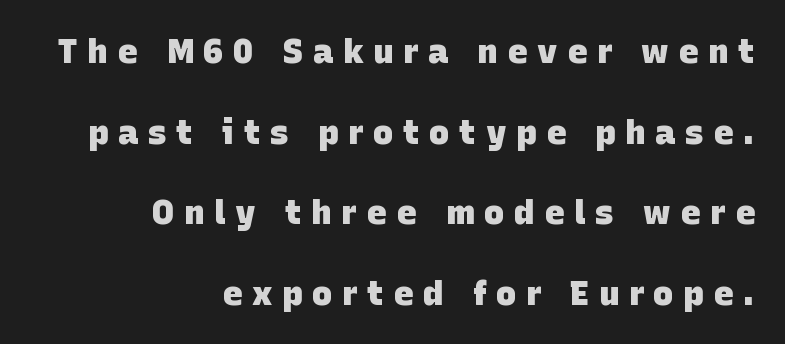
The image shows 34 px heavy sans-serif type; set right-aligned, loose line spacing (2.37x), unusually wide letter spacing (+0.28 em), not underlined; low stroke contrast and a large x-height.
